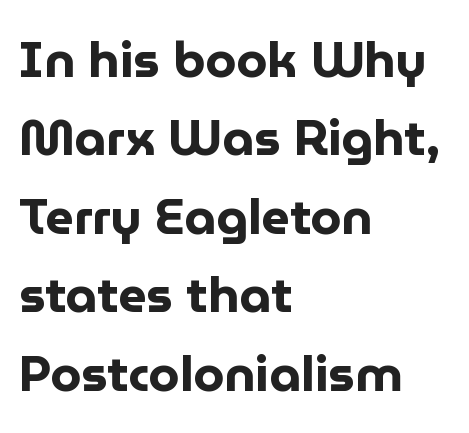
{"serif": "no", "italic": "no", "bold": "yes", "weight": "bold", "width": "normal", "stroke_contrast": "low", "x_height": "medium", "monospaced": "no", "underline": "no", "align": "left", "line_spacing": "normal", "line_spacing_ratio": 1.57, "letter_spacing": "normal", "letter_spacing_em": 0.0, "glyph_px": 50}
